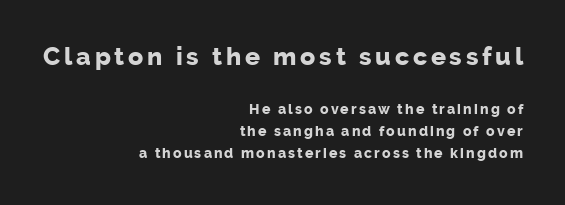
{"italic": "no", "bold": "yes", "underline": "no", "align": "right", "line_spacing": "normal", "line_spacing_ratio": 1.57, "larger_block": "first", "size_ratio": 1.79, "glyph_px": 25}
